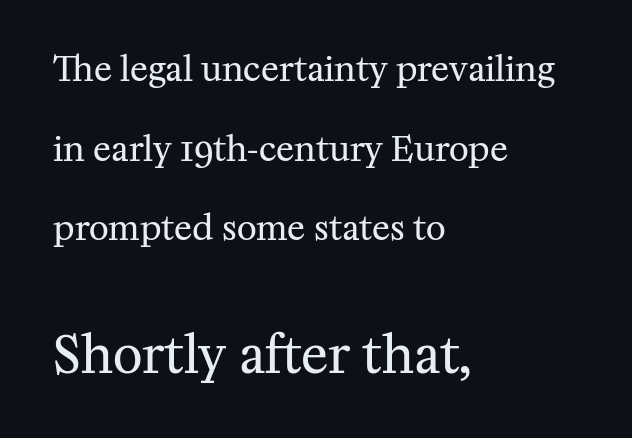
Q: Is the text bold? A: No.
Q: Is the text italic (slanted)? A: No, it is upright.
Q: Is the typeface a serif or a sans-serif typeface? A: Serif.
Q: Is the text underlined? A: No.
Q: How is the paragraph aligned? A: Left-aligned.
Q: Is the spacing between letters normal or unusually wide? A: Normal.
Q: Is the spacing between lines tight, normal or loose? A: Loose.
Q: Which block of text is set in a larger size, the first (top) or the second (bottom)? A: The second (bottom) one.
Q: Width (condensed, normal, or wide)? A: Normal.
Q: Stroke contrast? A: Medium.
Q: x-height? A: Medium.
Q: Monospaced? A: No.
